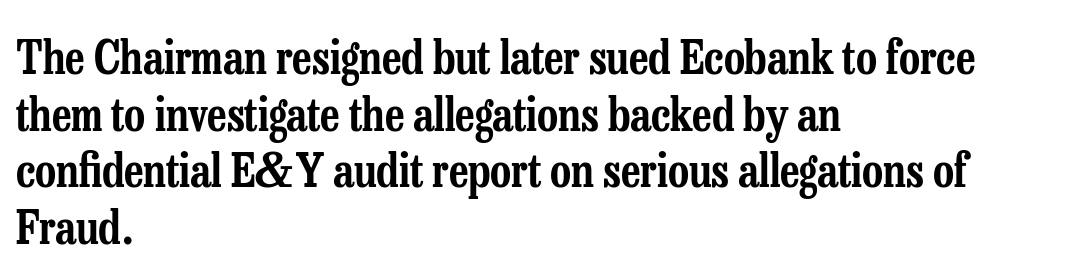
Q: Is the text italic (slanted)? A: No, it is upright.
Q: Is the typeface a serif or a sans-serif typeface? A: Serif.
Q: Is the text underlined? A: No.
Q: How is the paragraph aligned? A: Left-aligned.
Q: Is the spacing between letters normal or unusually wide? A: Normal.
Q: Width (condensed, normal, or wide)? A: Condensed.
Q: Stroke contrast? A: Low.
Q: x-height? A: Medium.
Q: Monospaced? A: No.
